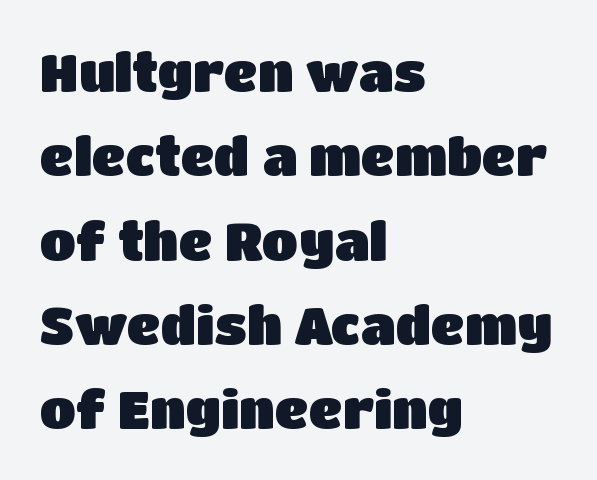
Q: Is the text italic (slanted)? A: No, it is upright.
Q: Is the typeface a serif or a sans-serif typeface? A: Sans-serif.
Q: Is the text underlined? A: No.
Q: How is the paragraph aligned? A: Left-aligned.
Q: Is the spacing between letters normal or unusually wide? A: Normal.
Q: Is the spacing between lines tight, normal or loose? A: Normal.
Q: Width (condensed, normal, or wide)? A: Normal.
Q: Stroke contrast? A: Low.
Q: x-height? A: Large.
Q: Monospaced? A: No.
